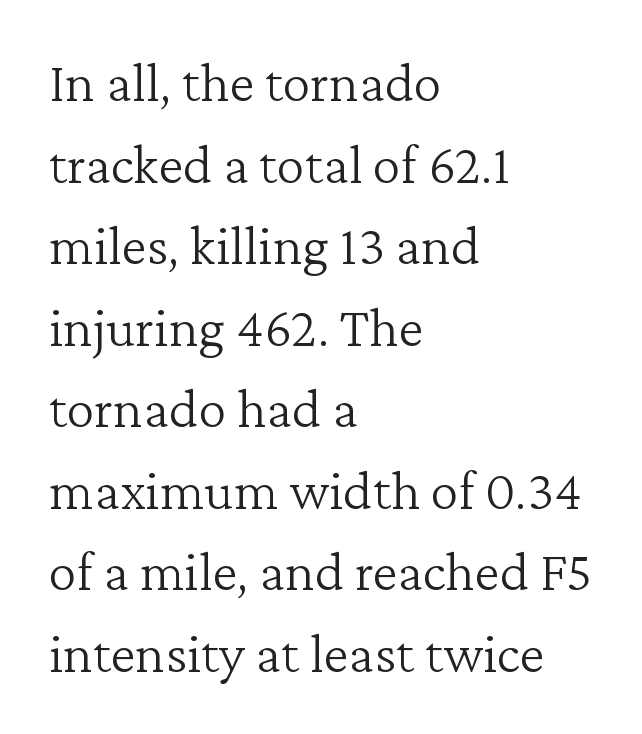
{"serif": "yes", "italic": "no", "bold": "no", "weight": "light", "width": "normal", "stroke_contrast": "low", "x_height": "medium", "monospaced": "no", "underline": "no", "align": "left", "line_spacing": "normal", "line_spacing_ratio": 1.43, "letter_spacing": "normal", "letter_spacing_em": 0.0, "glyph_px": 57}
